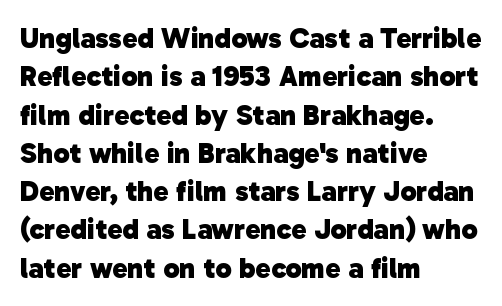
Nope, no serifs anywhere on these letters. One glance says typical: line gaps are just what's usual. The letters are bold, with thick, heavy strokes. Think of a printed novel: that variable character pitch is what you see here.
